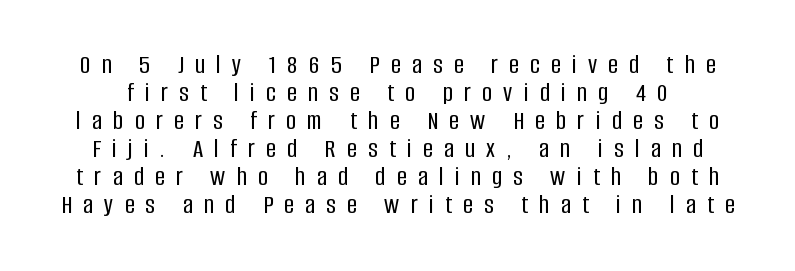
Type without underlining. The designer dialed line spacing down below the default. Every character sits straight up, as roman type does. Observe the wide spacing: letters keep a clear distance from each other.
